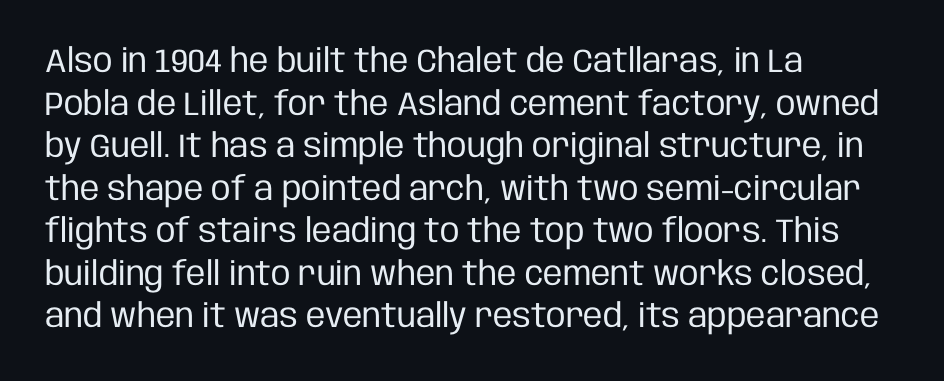
The image shows 33 px regular-weight, condensed sans-serif type, upright; set left-aligned, normal line spacing (1.29x), normal letter spacing, not underlined; low stroke contrast and a large x-height.
